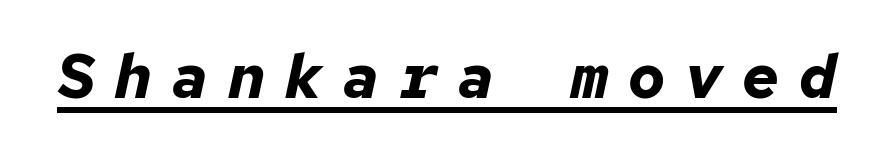
Q: Is the text bold? A: Yes.
Q: Is the text italic (slanted)? A: Yes, it leans right by about 12 degrees.
Q: Is the text underlined? A: Yes.
Q: Is the spacing between letters normal or unusually wide? A: Unusually wide.
Q: Width (condensed, normal, or wide)? A: Normal.
Q: Stroke contrast? A: Low.
Q: x-height? A: Medium.
Q: Monospaced? A: Yes.
